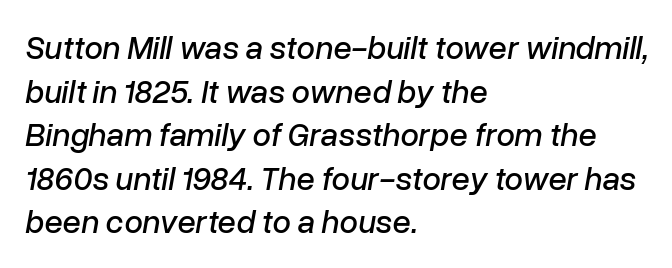
{"italic": "yes", "lean": "right", "slant_degrees": 10, "width": "normal", "stroke_contrast": "low", "x_height": "medium", "monospaced": "no", "underline": "no", "align": "left", "line_spacing": "normal", "line_spacing_ratio": 1.32, "letter_spacing": "normal", "letter_spacing_em": 0.0, "glyph_px": 33}
